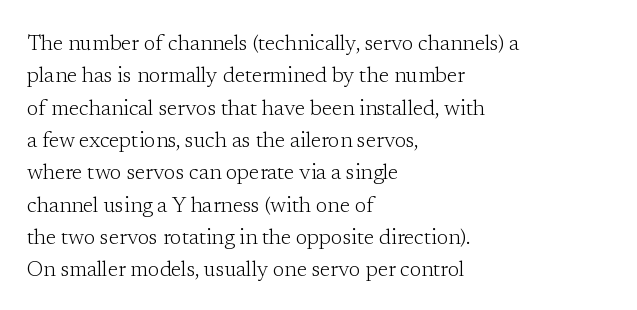
The image shows 21 px text type, upright; set left-aligned, normal line spacing (1.54x), normal letter spacing, not underlined.
